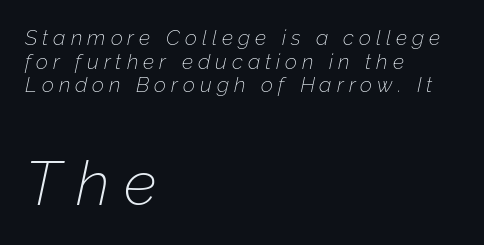
The image shows 62 px thin type, italic (leaning right); set left-aligned, tight line spacing (1.13x), unusually wide letter spacing (+0.24 em), not underlined; the second (bottom) block is 2.95x larger; low stroke contrast and a medium x-height.
